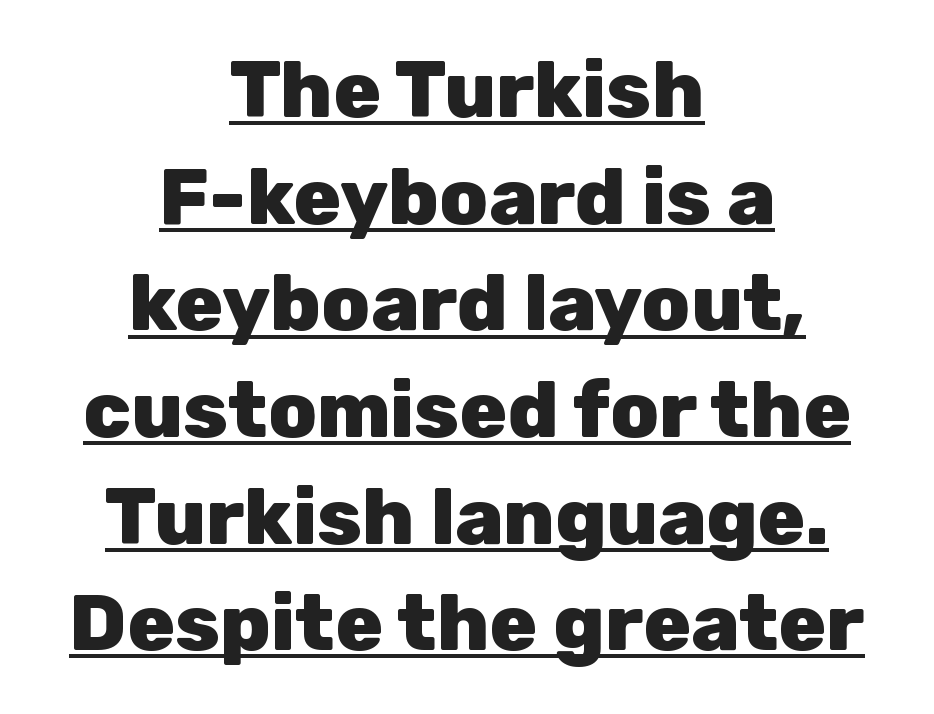
The image shows 79 px heavy sans-serif type, upright; set centered, normal line spacing (1.35x), normal letter spacing, underlined; low stroke contrast and a medium x-height.
